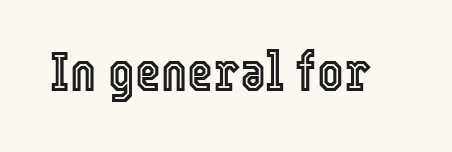
{"italic": "no", "width": "condensed", "x_height": "medium", "monospaced": "no", "underline": "no", "letter_spacing": "normal", "letter_spacing_em": 0.0, "glyph_px": 56}
